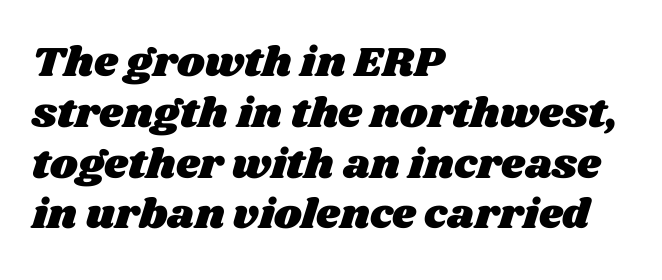
This sample is left-justified, so line endings fall wherever the words run out. Spacing verdict: proportional, widths tailored to each character. What stands out about the letter spacing? Nothing — it is the standard amount. Nobody drew a line under any word here.
